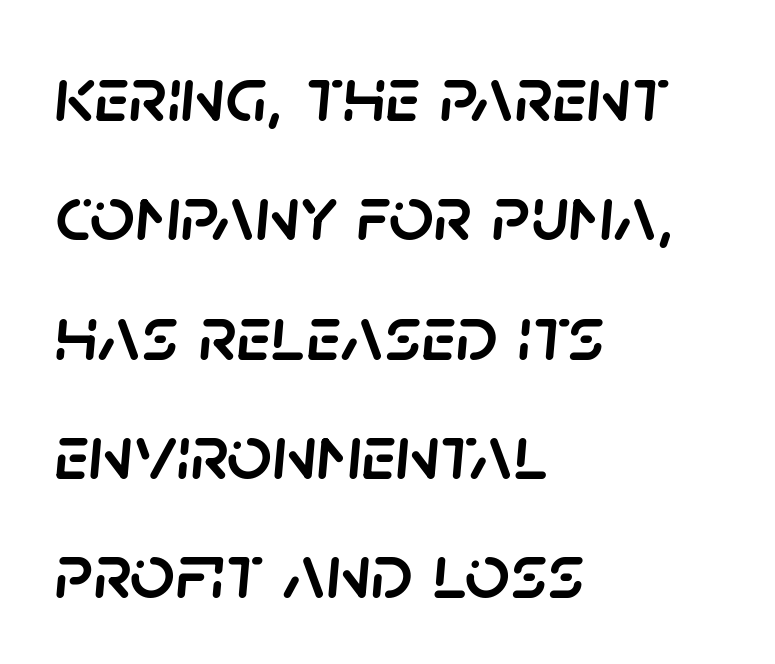
The image shows 79 px text type, italic (leaning right); set left-aligned, normal line spacing (1.51x), normal letter spacing, not underlined; low stroke contrast and a large x-height.
